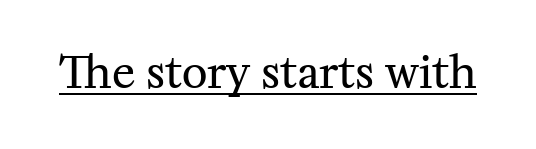
Q: Is the text bold? A: No.
Q: Is the text italic (slanted)? A: No, it is upright.
Q: Is the typeface a serif or a sans-serif typeface? A: Serif.
Q: Is the text underlined? A: Yes.
Q: Is the spacing between letters normal or unusually wide? A: Normal.
Q: Width (condensed, normal, or wide)? A: Normal.
Q: Stroke contrast? A: Medium.
Q: x-height? A: Medium.
Q: Monospaced? A: No.
